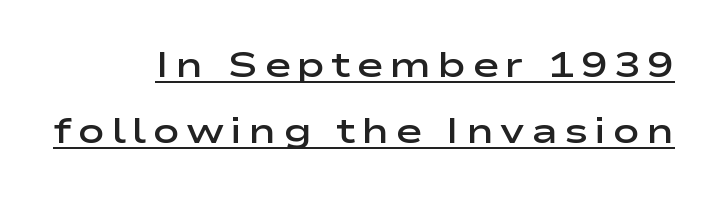
Letterform terminals end flat and unadorned throughout the passage. The type sits square on the baseline with zero lean. The passage shown is typed in a proportional face where columns would drift. Each line ends at the same right margin while the left side varies.
